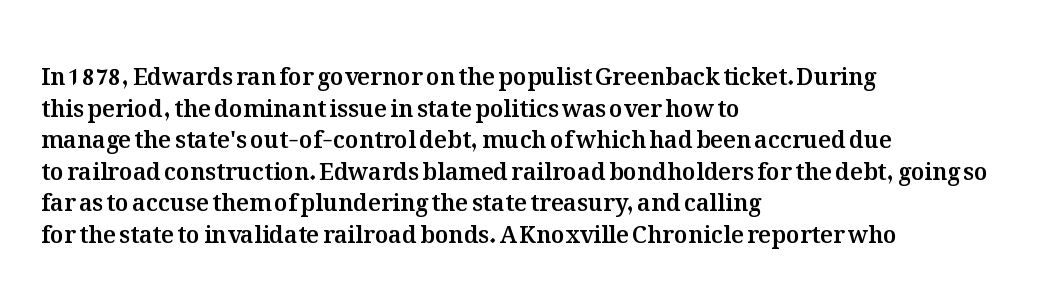
The image shows 23 px text type, upright; set left-aligned, normal line spacing (1.37x), normal letter spacing, not underlined.
